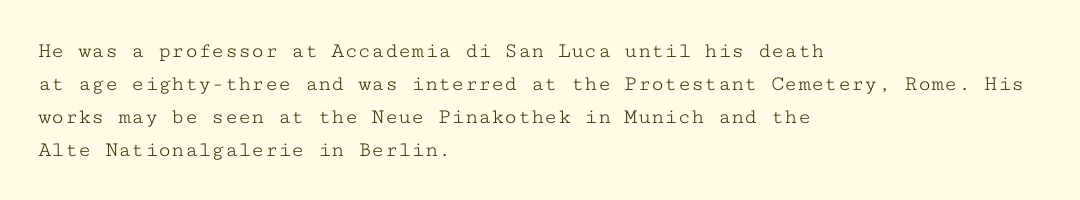
{"italic": "no", "bold": "no", "underline": "no", "align": "left", "line_spacing": "normal", "line_spacing_ratio": 1.5, "letter_spacing": "normal", "letter_spacing_em": 0.0, "glyph_px": 22}
